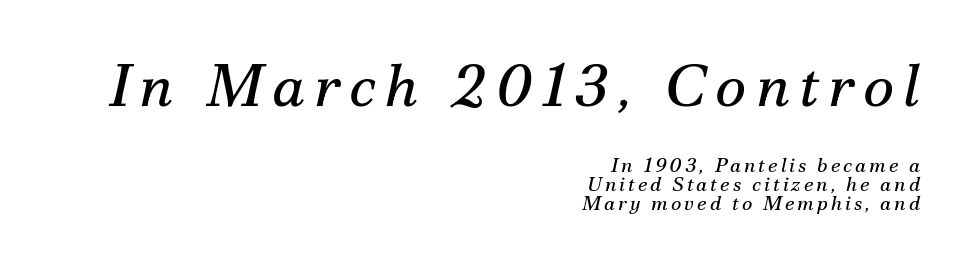
Q: Is the text bold? A: No.
Q: Is the text italic (slanted)? A: Yes, it leans right by about 12 degrees.
Q: Is the typeface a serif or a sans-serif typeface? A: Serif.
Q: Is the text underlined? A: No.
Q: How is the paragraph aligned? A: Right-aligned.
Q: Is the spacing between lines tight, normal or loose? A: Tight.
Q: Which block of text is set in a larger size, the first (top) or the second (bottom)? A: The first (top) one.
Q: Width (condensed, normal, or wide)? A: Normal.
Q: Stroke contrast? A: Medium.
Q: x-height? A: Small.
Q: Monospaced? A: No.
